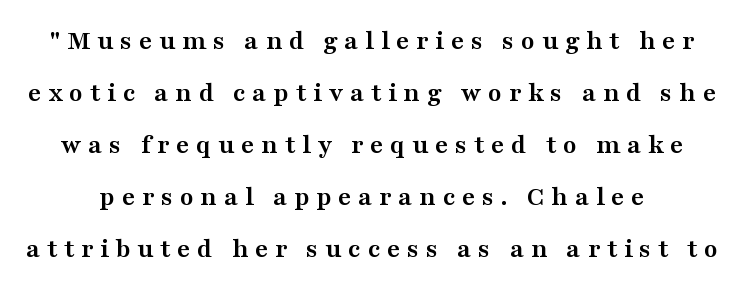
Varying glyph widths throughout — classic text-font behaviour. Loose tracking; the words dissolve into strings of separated letters. Plain, unruled lines of type. This is roman type, the default non-slanted kind. Strokes here are thick enough to call this a true bold.
